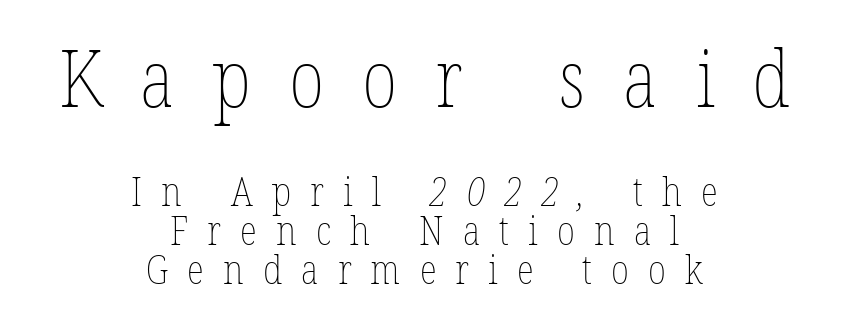
{"bold": "no", "weight": "thin", "width": "condensed", "stroke_contrast": "low", "x_height": "medium", "monospaced": "no", "underline": "no", "align": "center", "line_spacing": "tight", "line_spacing_ratio": 0.98, "letter_spacing": "wide", "letter_spacing_em": 0.48, "larger_block": "first", "size_ratio": 1.98, "glyph_px": 79}
